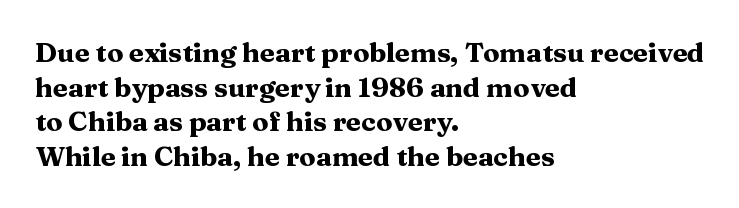
The image shows 27 px bold type, upright; set left-aligned, normal line spacing (1.28x), normal letter spacing, not underlined.
